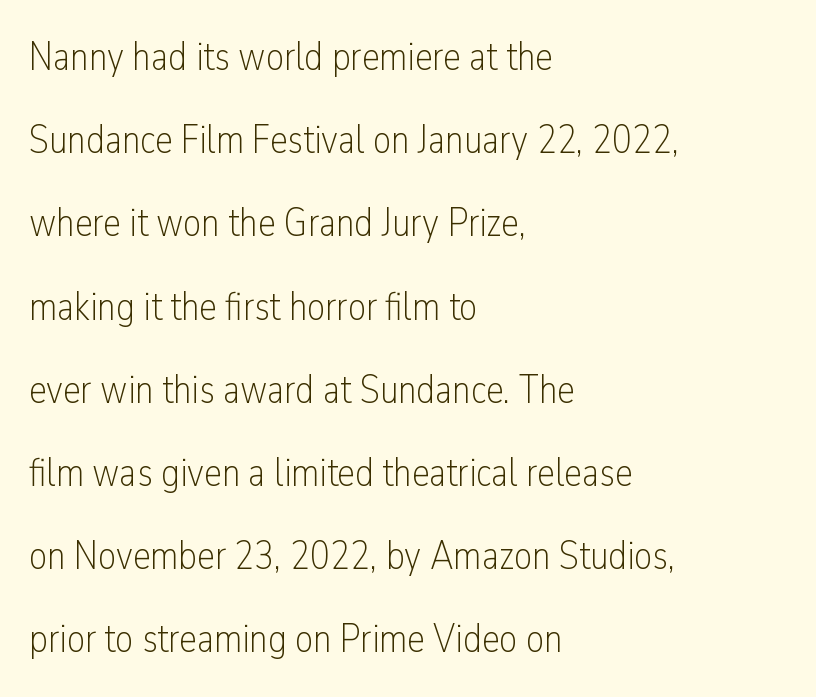
{"serif": "no", "italic": "no", "bold": "no", "weight": "light", "width": "condensed", "stroke_contrast": "low", "x_height": "medium", "monospaced": "no", "underline": "no", "align": "left", "line_spacing": "loose", "line_spacing_ratio": 2.08, "letter_spacing": "normal", "letter_spacing_em": 0.0, "glyph_px": 40}
